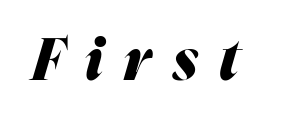
The image shows 60 px heavy type, italic (leaning right); set unusually wide letter spacing (+0.35 em), not underlined; medium stroke contrast and a medium x-height.
